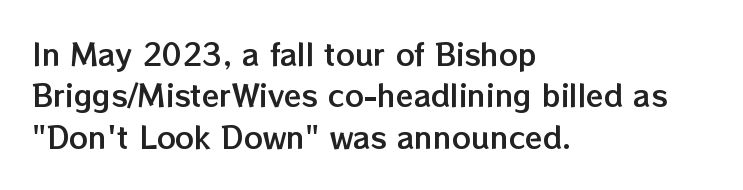
Q: Is the text italic (slanted)? A: No, it is upright.
Q: Is the text underlined? A: No.
Q: How is the paragraph aligned? A: Left-aligned.
Q: Is the spacing between letters normal or unusually wide? A: Normal.
Q: Is the spacing between lines tight, normal or loose? A: Normal.
Q: Width (condensed, normal, or wide)? A: Normal.
Q: Stroke contrast? A: Low.
Q: x-height? A: Medium.
Q: Monospaced? A: No.
